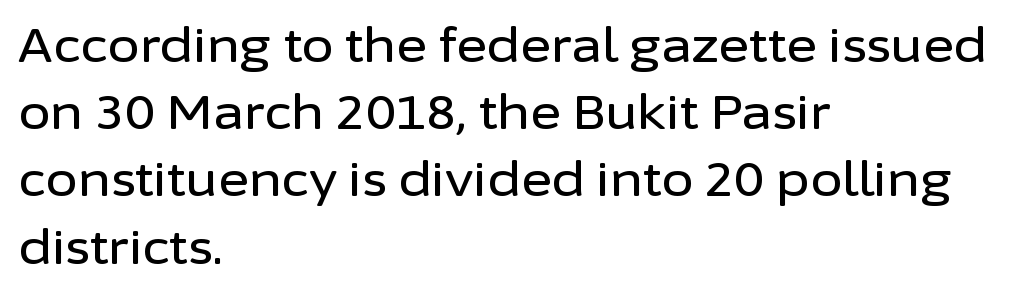
Short note: letters normally spaced. Quick note: underline off. Regarding leading, the lines here are spaced in the standard way. Serif or sans? Sans — the stroke terminals are bare. The compositor pushed each line to the left boundary. Is there any slant? The stems are plumb.
